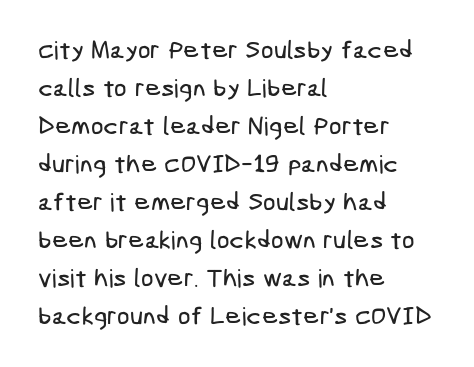
{"underline": "no", "align": "left", "line_spacing": "normal", "line_spacing_ratio": 1.52, "letter_spacing": "normal", "letter_spacing_em": 0.0, "glyph_px": 25}
